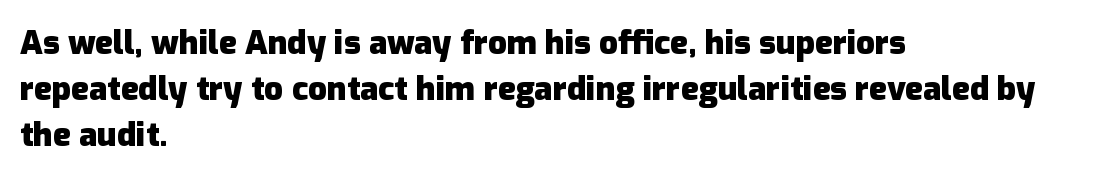
Q: Is the text bold? A: Yes.
Q: Is the text italic (slanted)? A: No, it is upright.
Q: Is the typeface a serif or a sans-serif typeface? A: Sans-serif.
Q: Is the text underlined? A: No.
Q: How is the paragraph aligned? A: Left-aligned.
Q: Is the spacing between letters normal or unusually wide? A: Normal.
Q: Is the spacing between lines tight, normal or loose? A: Normal.
Q: Width (condensed, normal, or wide)? A: Normal.
Q: Stroke contrast? A: Low.
Q: x-height? A: Medium.
Q: Monospaced? A: No.
